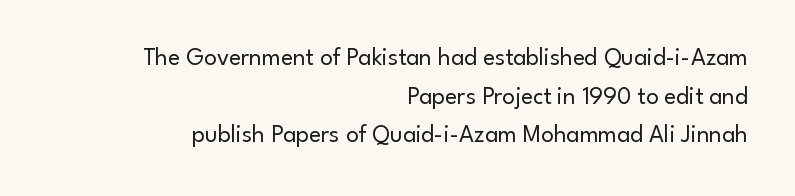
The image shows 25 px text type, upright; set right-aligned, normal line spacing (1.55x), normal letter spacing, not underlined.
